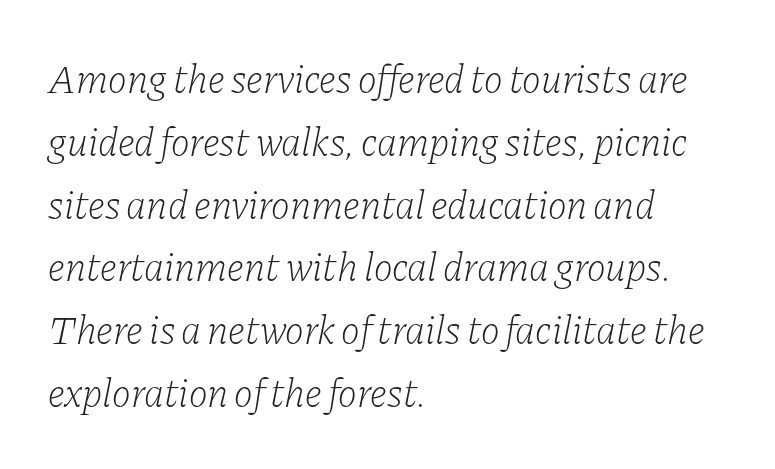
Q: Is the text bold? A: No.
Q: Is the text italic (slanted)? A: Yes, it leans right by about 11 degrees.
Q: Is the typeface a serif or a sans-serif typeface? A: Serif.
Q: Is the text underlined? A: No.
Q: How is the paragraph aligned? A: Left-aligned.
Q: Is the spacing between letters normal or unusually wide? A: Normal.
Q: Is the spacing between lines tight, normal or loose? A: Normal.
Q: Width (condensed, normal, or wide)? A: Normal.
Q: Stroke contrast? A: Low.
Q: x-height? A: Medium.
Q: Monospaced? A: No.
